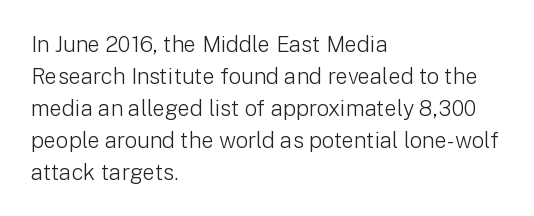
{"italic": "no", "bold": "no", "underline": "no", "align": "left", "line_spacing": "normal", "line_spacing_ratio": 1.45, "letter_spacing": "normal", "letter_spacing_em": 0.0, "glyph_px": 22}
